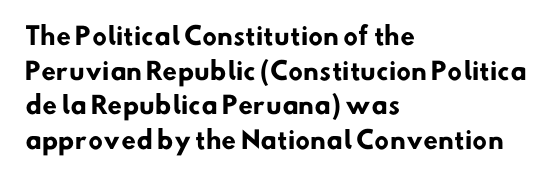
The block of text has a typical density, with ordinary space between rows. Typesetter's note: full bold, strokes at maximum text heaviness. Compared with typical body copy, the letter spacing here is the same. Casual observation: everything's shoved over to the left.
